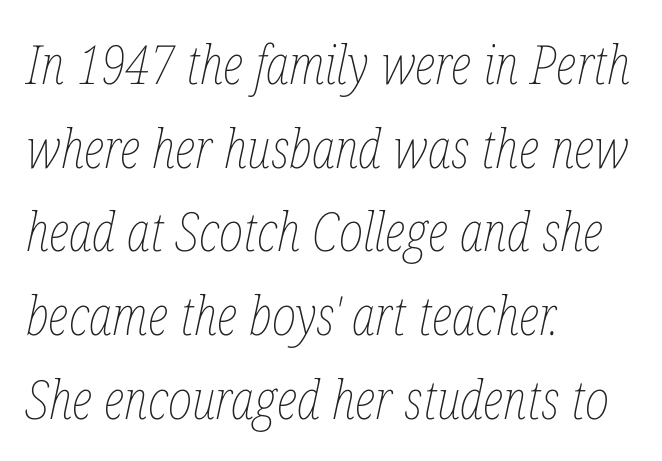
Q: Is the text bold? A: No.
Q: Is the text italic (slanted)? A: Yes, it leans right by about 12 degrees.
Q: Is the text underlined? A: No.
Q: How is the paragraph aligned? A: Left-aligned.
Q: Is the spacing between letters normal or unusually wide? A: Normal.
Q: Is the spacing between lines tight, normal or loose? A: Normal.
Q: Width (condensed, normal, or wide)? A: Condensed.
Q: Stroke contrast? A: Low.
Q: x-height? A: Medium.
Q: Monospaced? A: No.
